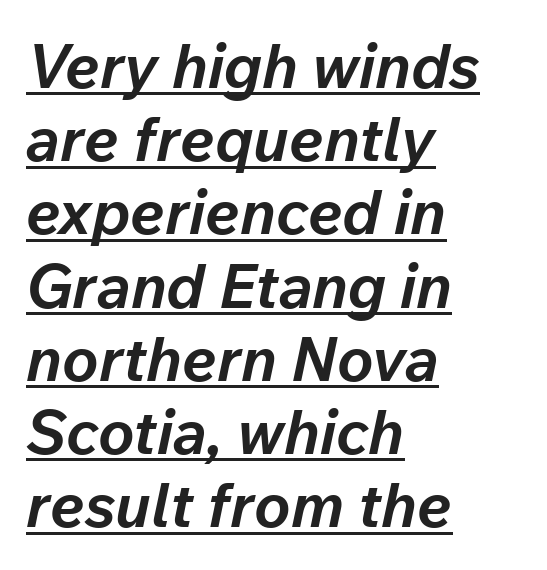
{"italic": "yes", "lean": "right", "slant_degrees": 12, "bold": "yes", "weight": "bold", "width": "normal", "stroke_contrast": "low", "x_height": "medium", "monospaced": "no", "underline": "yes", "align": "left", "line_spacing_ratio": 1.2, "letter_spacing": "normal", "letter_spacing_em": 0.0, "glyph_px": 61}
